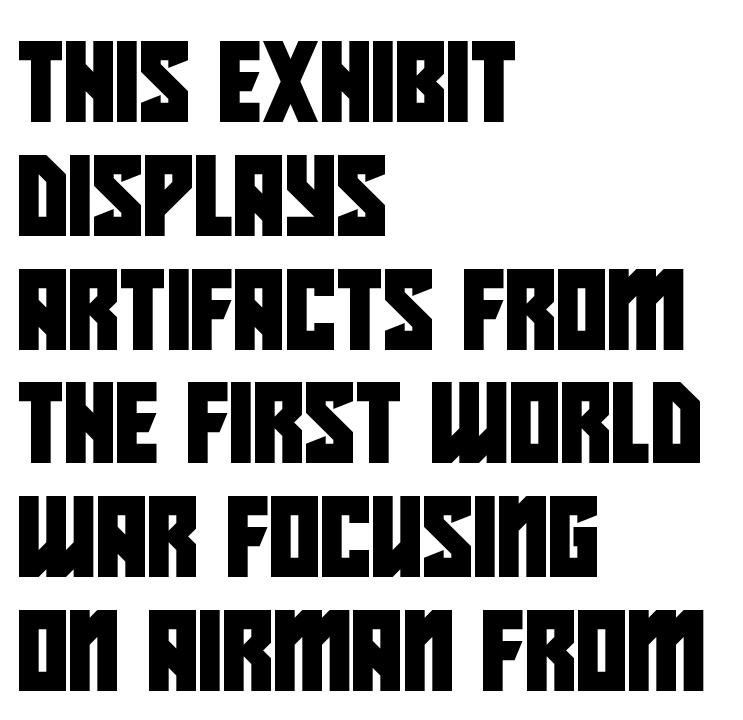
Here the designer chose a conventional face with non-uniform glyph widths. The gap between lines stays unmarked. In terms of letterform style, serifs are entirely absent. A classic flush-left, rag-right setting is used for this passage. Here the glyphs are tracked normally, forming tight word shapes. Regular leading.
